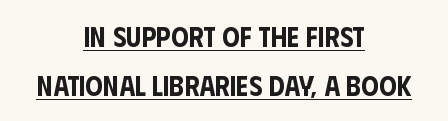
The image shows 28 px condensed sans-serif type, upright; set centered, line spacing 1.76x, normal letter spacing, underlined; low stroke contrast and a large x-height.
